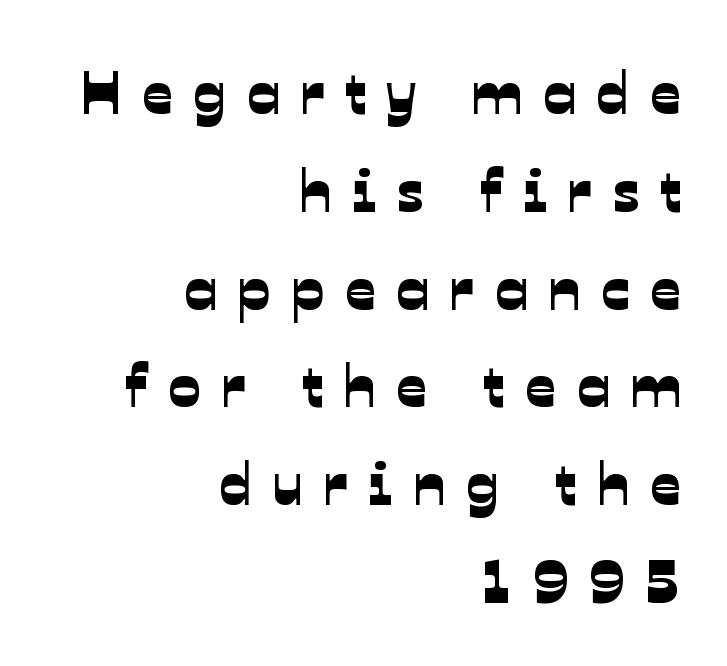
{"serif": "no", "width": "normal", "stroke_contrast": "low", "x_height": "medium", "monospaced": "no", "underline": "no", "align": "right", "line_spacing": "normal", "line_spacing_ratio": 1.63, "letter_spacing": "wide", "letter_spacing_em": 0.34, "glyph_px": 60}
